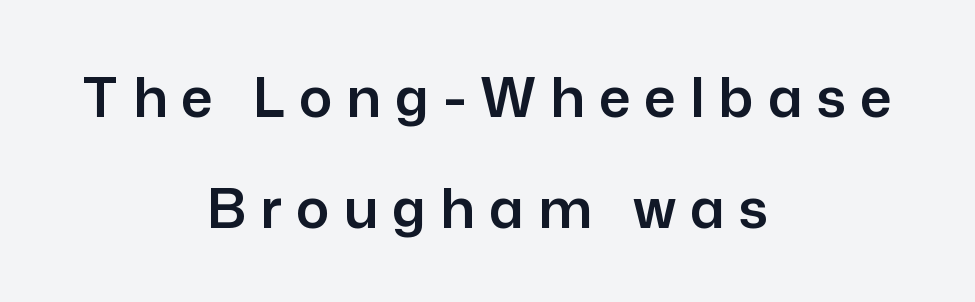
Each letter keeps its own natural width here, so spacing adapts to shape. Check where the strokes stop: nothing finishes them off — pure sans. Posture: upright roman. Visually the block forms a symmetrical silhouette, jagged on both flanks. Nobody drew a line under any word here.
